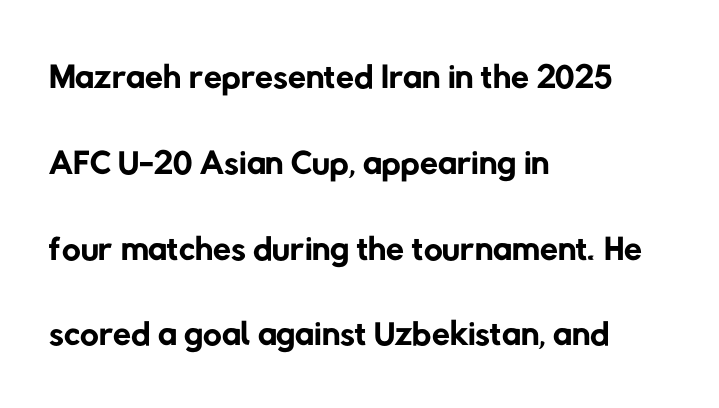
{"serif": "no", "bold": "no", "weight": "regular", "width": "normal", "stroke_contrast": "low", "x_height": "medium", "monospaced": "no", "underline": "no", "align": "left", "line_spacing": "normal", "line_spacing_ratio": 1.65, "letter_spacing": "normal", "letter_spacing_em": 0.0, "glyph_px": 52}
